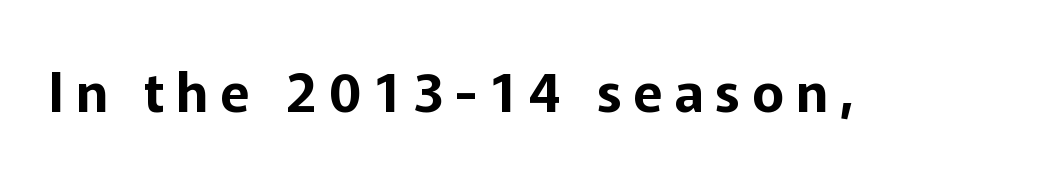
Q: Is the text italic (slanted)? A: No, it is upright.
Q: Is the typeface a serif or a sans-serif typeface? A: Sans-serif.
Q: Is the text underlined? A: No.
Q: Is the spacing between letters normal or unusually wide? A: Unusually wide.
Q: Width (condensed, normal, or wide)? A: Normal.
Q: Stroke contrast? A: Low.
Q: x-height? A: Medium.
Q: Monospaced? A: No.
